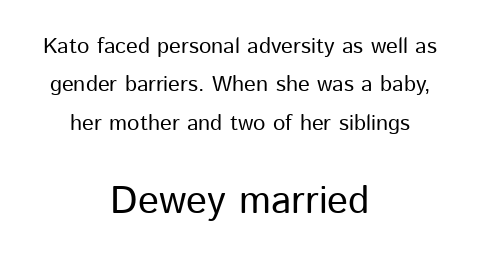
{"serif": "no", "italic": "no", "width": "normal", "stroke_contrast": "low", "x_height": "medium", "monospaced": "no", "underline": "no", "align": "center", "line_spacing_ratio": 1.75, "letter_spacing": "normal", "letter_spacing_em": 0.0, "larger_block": "second", "size_ratio": 1.77, "glyph_px": 39}
